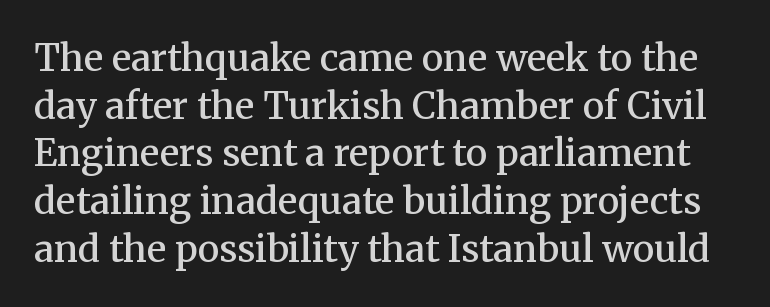
Q: Is the text bold? A: Semi-bold.
Q: Is the text italic (slanted)? A: No, it is upright.
Q: Is the typeface a serif or a sans-serif typeface? A: Serif.
Q: Is the text underlined? A: No.
Q: Is the spacing between letters normal or unusually wide? A: Normal.
Q: Is the spacing between lines tight, normal or loose? A: Normal.
Q: Width (condensed, normal, or wide)? A: Normal.
Q: Stroke contrast? A: Medium.
Q: x-height? A: Medium.
Q: Monospaced? A: No.
